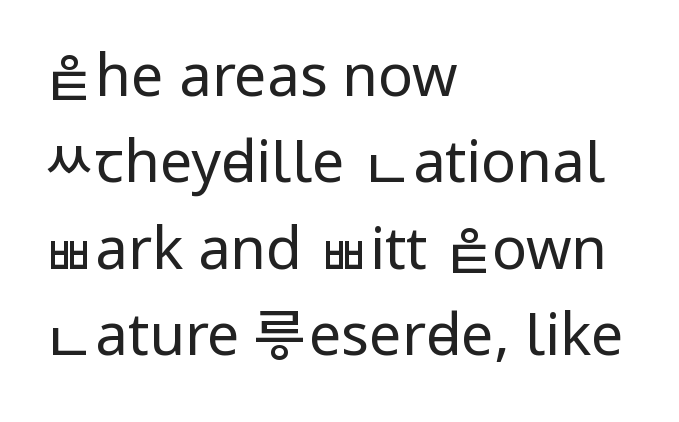
Reading down the column, the eye jumps a familiar distance to each next line. Plain, unruled lines of type. Line beginnings align vertically; line endings do not. It's the straight-up-and-down kind of type.
